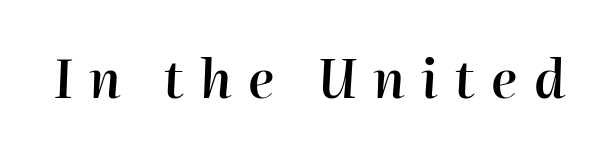
{"italic": "yes", "lean": "right", "slant_degrees": 2, "bold": "semi", "weight": "semibold", "width": "normal", "stroke_contrast": "high", "x_height": "medium", "monospaced": "no", "underline": "no", "letter_spacing": "wide", "letter_spacing_em": 0.31, "glyph_px": 52}
